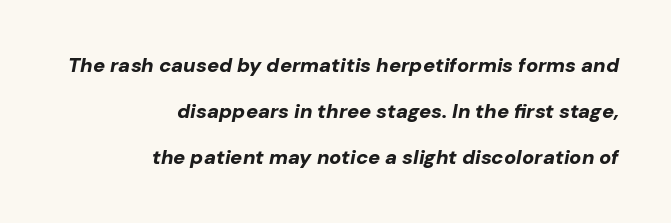
Q: Is the text bold? A: Yes.
Q: Is the text italic (slanted)? A: Yes, it leans right by about 10 degrees.
Q: Is the text underlined? A: No.
Q: How is the paragraph aligned? A: Right-aligned.
Q: Is the spacing between letters normal or unusually wide? A: Normal.
Q: Is the spacing between lines tight, normal or loose? A: Loose.
